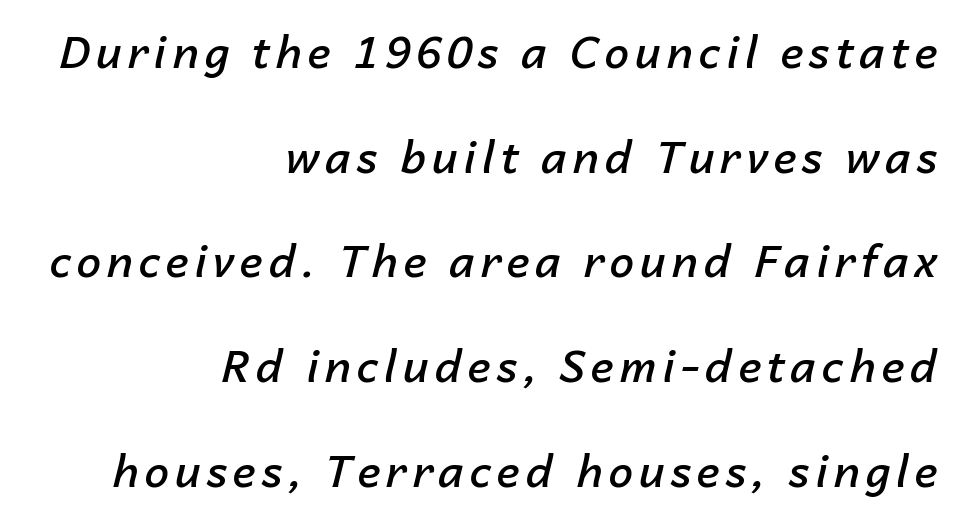
Q: Is the text bold? A: Semi-bold.
Q: Is the text italic (slanted)? A: Yes, it leans right by about 14 degrees.
Q: Is the text underlined? A: No.
Q: How is the paragraph aligned? A: Right-aligned.
Q: Is the spacing between lines tight, normal or loose? A: Loose.
Q: Width (condensed, normal, or wide)? A: Normal.
Q: Stroke contrast? A: Low.
Q: x-height? A: Medium.
Q: Monospaced? A: No.
